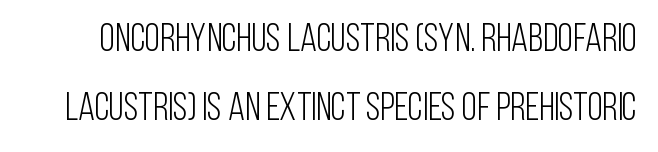
Q: Is the text bold? A: No.
Q: Is the text italic (slanted)? A: No, it is upright.
Q: Is the typeface a serif or a sans-serif typeface? A: Sans-serif.
Q: Is the text underlined? A: No.
Q: Is the spacing between letters normal or unusually wide? A: Normal.
Q: Width (condensed, normal, or wide)? A: Condensed.
Q: Stroke contrast? A: Low.
Q: x-height? A: Large.
Q: Monospaced? A: No.
